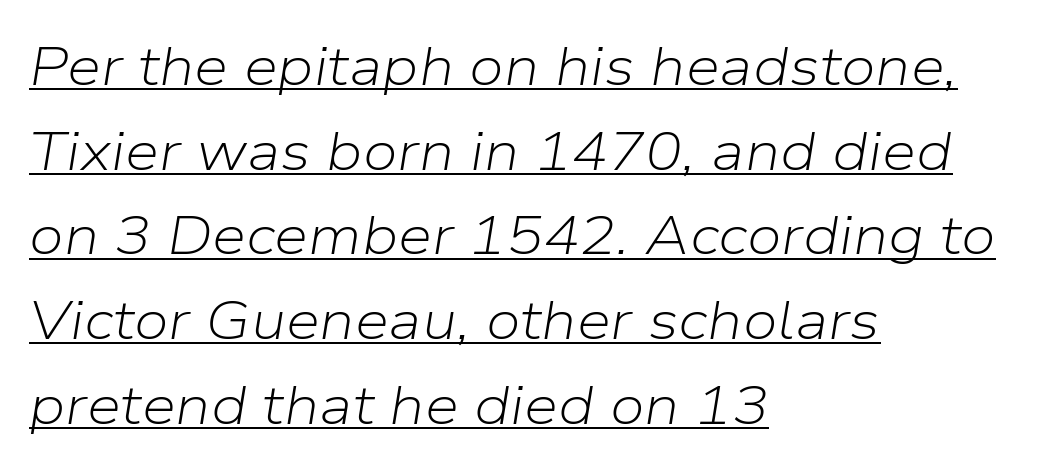
The image shows 55 px light type, italic (leaning right); set left-aligned, normal line spacing (1.54x), normal letter spacing, underlined; low stroke contrast and a medium x-height.
